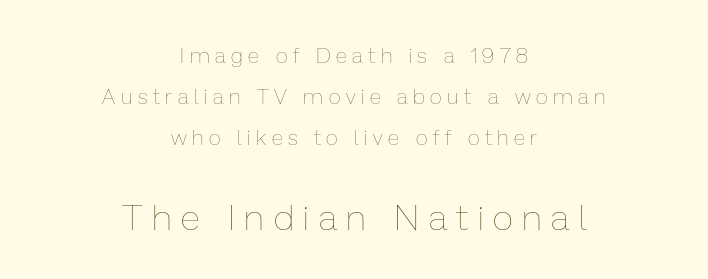
The image shows 36 px thin type, upright; set centered, loose line spacing (1.95x), unusually wide letter spacing (+0.27 em), not underlined; the second (bottom) block is 1.71x larger; low stroke contrast and a medium x-height.
